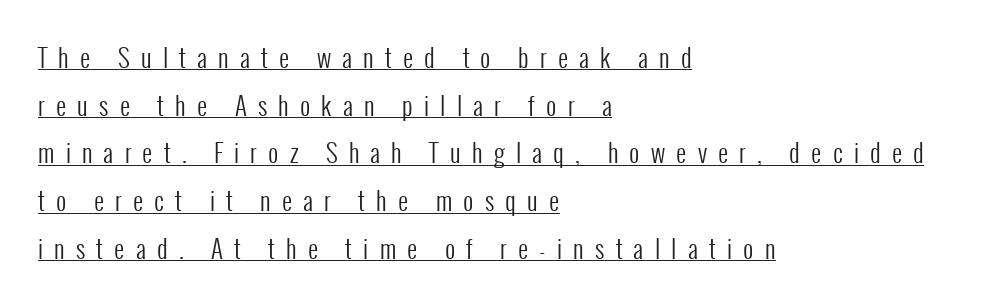
Q: Is the text bold? A: No.
Q: Is the text italic (slanted)? A: No, it is upright.
Q: Is the text underlined? A: Yes.
Q: How is the paragraph aligned? A: Left-aligned.
Q: Is the spacing between letters normal or unusually wide? A: Unusually wide.
Q: Is the spacing between lines tight, normal or loose? A: Loose.
